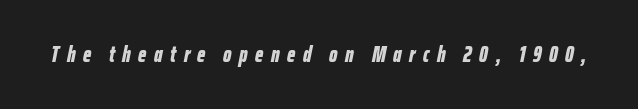
Q: Is the text bold? A: Yes.
Q: Is the text italic (slanted)? A: Yes, it leans right by about 12 degrees.
Q: Is the text underlined? A: No.
Q: Is the spacing between letters normal or unusually wide? A: Unusually wide.
